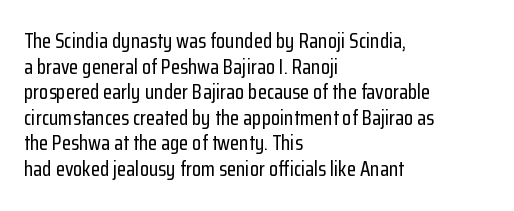
Line beginnings align vertically; line endings do not. Posture: vertical. A typesetter would call this zero additional tracking. The baseline area is clear.
